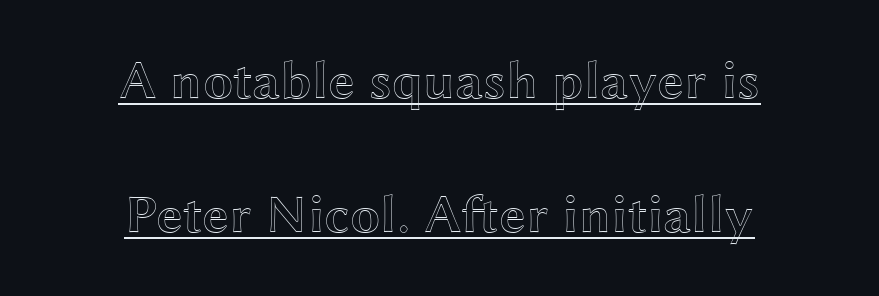
{"italic": "no", "width": "wide", "x_height": "medium", "monospaced": "no", "underline": "yes", "align": "center", "line_spacing": "loose", "line_spacing_ratio": 2.49, "letter_spacing": "normal", "letter_spacing_em": 0.0, "glyph_px": 54}
